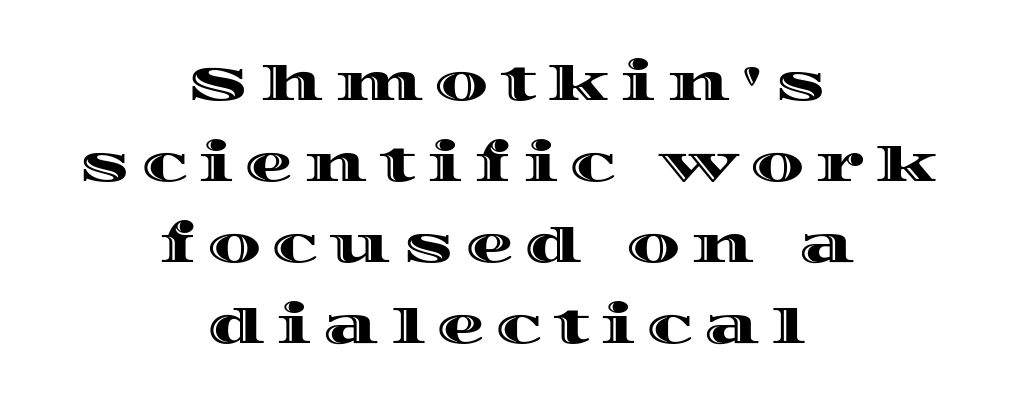
{"italic": "no", "width": "wide", "x_height": "large", "monospaced": "no", "underline": "no", "align": "center", "line_spacing": "normal", "line_spacing_ratio": 1.69, "letter_spacing": "wide", "letter_spacing_em": 0.24, "glyph_px": 48}
